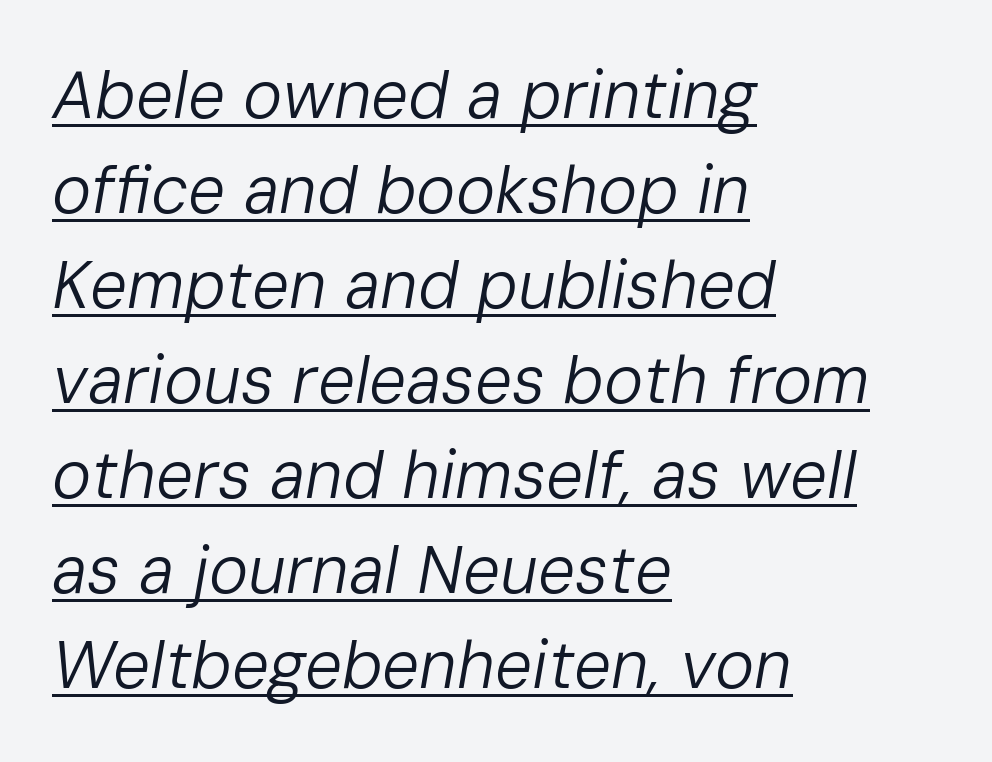
The image shows 66 px regular-weight type, italic (leaning right); set left-aligned, normal line spacing (1.44x), normal letter spacing, underlined; low stroke contrast and a medium x-height.
